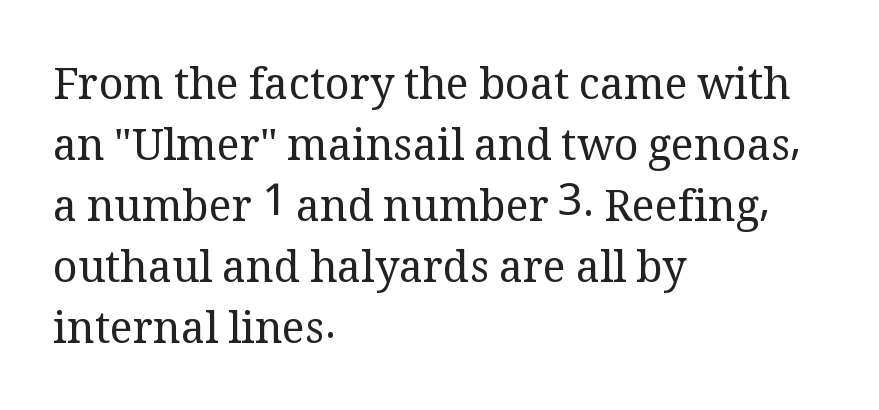
Is the type heavy? It reads as light-to-regular instead. The type is set solid horizontally, with unmodified tracking. Do the letters lean? They stand straight. The passage shown is typeset with a serif family. Anything drawn beneath the words? Only blank space.
